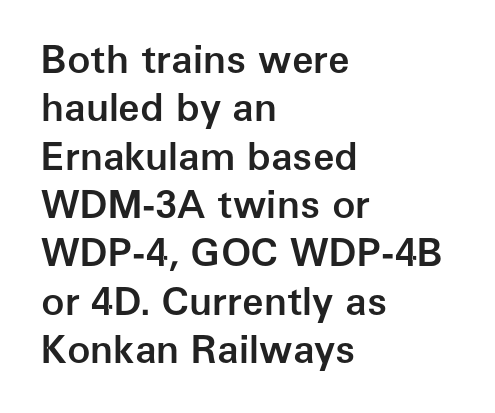
Rendered with straight, roman letterforms. Between one letter and the next there's only the usual sliver of space. A bit beefed up — I'd call it semibold rather than bold. Is the block centered? No — it sits flush against the left margin. The zone under the glyphs is completely vacant. Nope, no serifs anywhere on these letters.
